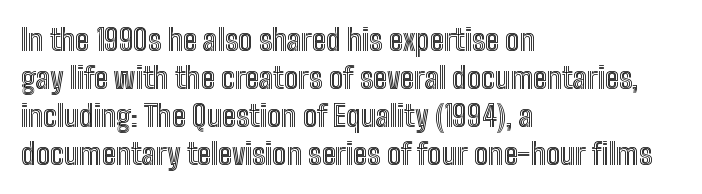
{"italic": "no", "width": "condensed", "x_height": "medium", "monospaced": "no", "underline": "no", "align": "left", "line_spacing": "normal", "line_spacing_ratio": 1.27, "letter_spacing": "normal", "letter_spacing_em": 0.0, "glyph_px": 30}
